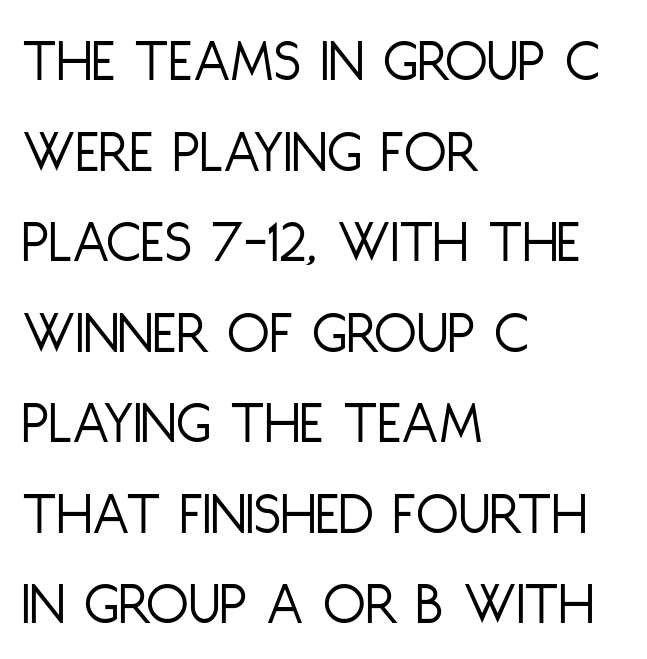
Here the designer chose a conventional face with non-uniform glyph widths. Just letters on the line, the space beneath them empty. If you measured baseline to baseline, you'd find a middling distance. Standard letterfit; no display-style spreading of the glyphs.
